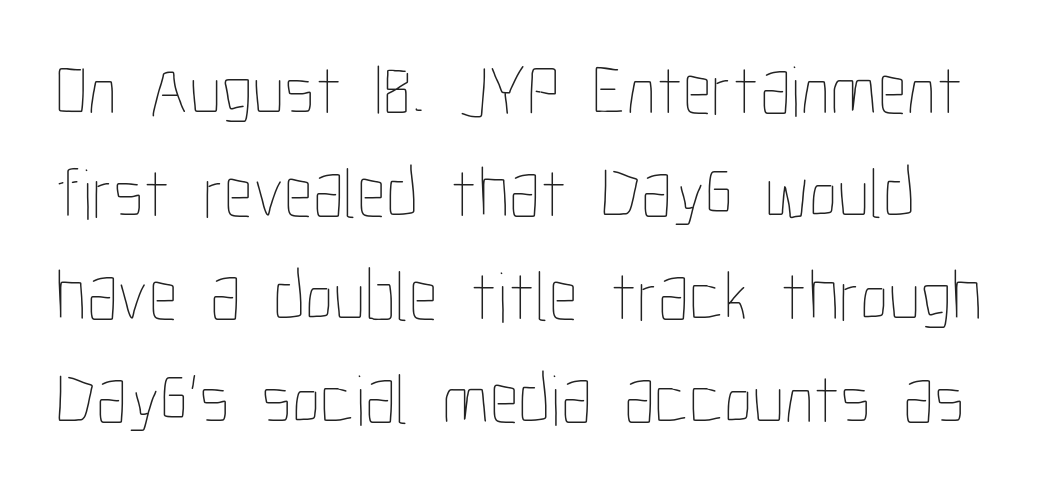
{"italic": "no", "bold": "no", "weight": "thin", "width": "condensed", "stroke_contrast": "low", "x_height": "medium", "monospaced": "no", "underline": "no", "line_spacing": "normal", "line_spacing_ratio": 1.43, "letter_spacing": "normal", "letter_spacing_em": 0.0, "glyph_px": 72}
